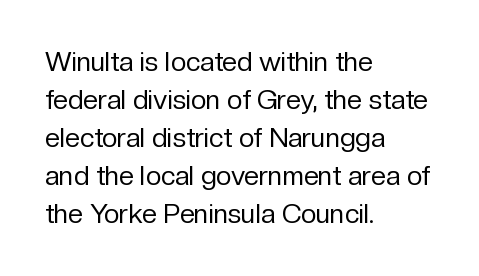
The designer left line spacing at the default. A classic flush-left, rag-right setting is used for this passage. The font sits on the lighter half of the weight spectrum, regular included. The letters stand straight up with perfectly vertical stems. No word sits above an underline.
